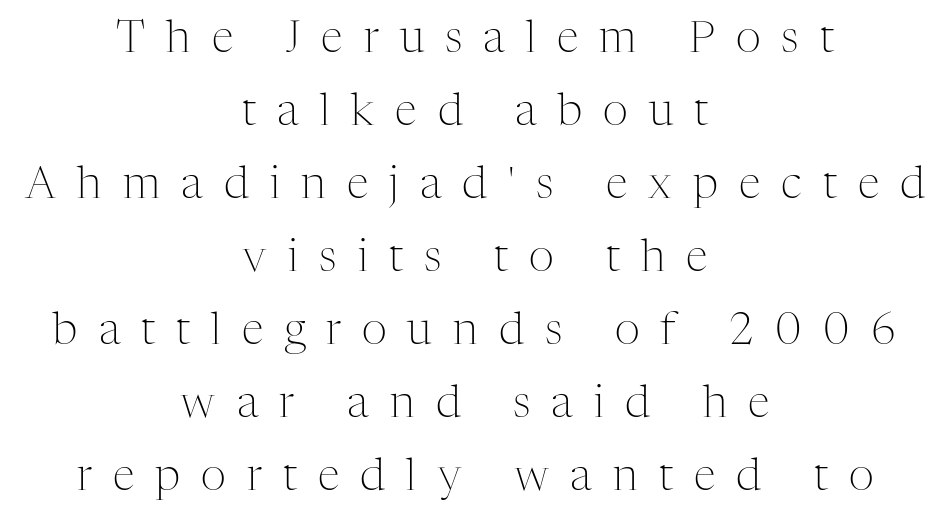
Q: Is the text bold? A: No.
Q: Is the text italic (slanted)? A: No, it is upright.
Q: Is the typeface a serif or a sans-serif typeface? A: Serif.
Q: Is the text underlined? A: No.
Q: How is the paragraph aligned? A: Centered.
Q: Is the spacing between letters normal or unusually wide? A: Unusually wide.
Q: Is the spacing between lines tight, normal or loose? A: Normal.
Q: Width (condensed, normal, or wide)? A: Normal.
Q: Stroke contrast? A: Medium.
Q: x-height? A: Medium.
Q: Monospaced? A: No.
